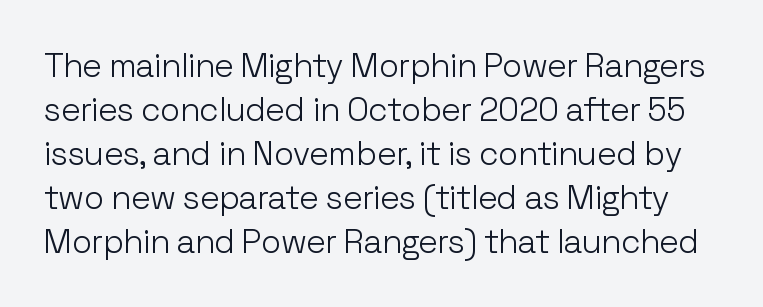
{"serif": "no", "italic": "no", "bold": "no", "weight": "light", "width": "normal", "stroke_contrast": "low", "x_height": "medium", "monospaced": "no", "underline": "no", "line_spacing": "normal", "line_spacing_ratio": 1.33, "letter_spacing": "normal", "letter_spacing_em": 0.0, "glyph_px": 33}
